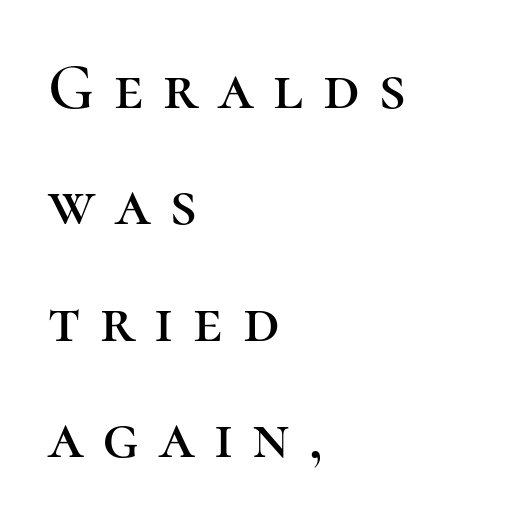
The image shows 64 px serif type, upright; set left-aligned, line spacing 1.82x, unusually wide letter spacing (+0.31 em), not underlined; high stroke contrast and a medium x-height.
